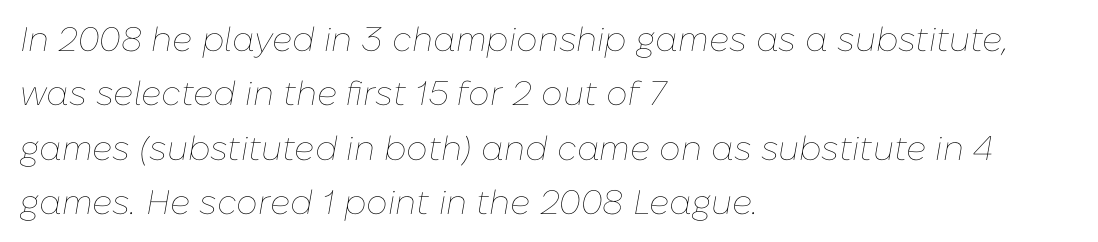
The image shows 34 px thin type, italic (leaning right); set left-aligned, normal line spacing (1.6x), normal letter spacing, not underlined; low stroke contrast and a medium x-height.
